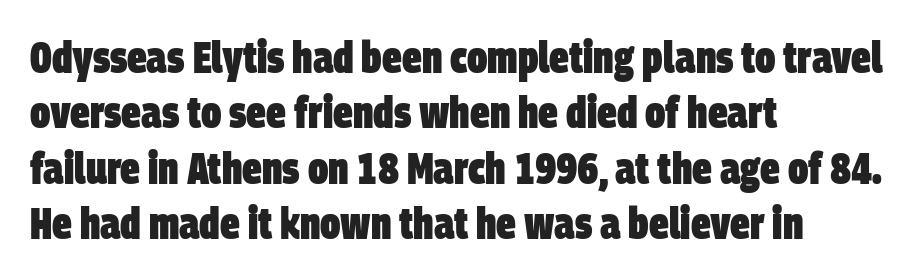
{"serif": "no", "bold": "yes", "weight": "heavy", "width": "condensed", "stroke_contrast": "low", "x_height": "large", "monospaced": "no", "underline": "no", "align": "left", "line_spacing": "normal", "line_spacing_ratio": 1.26, "letter_spacing": "normal", "letter_spacing_em": 0.0, "glyph_px": 44}
